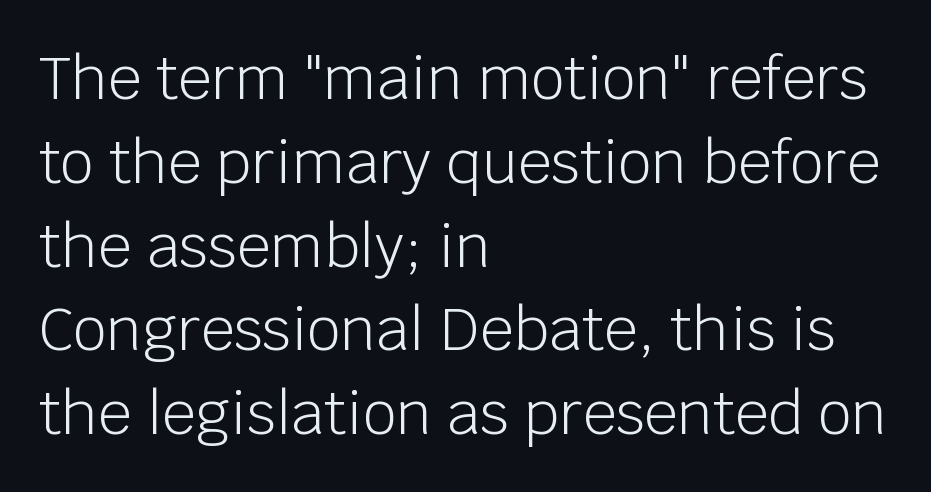
Q: Is the text bold? A: No.
Q: Is the text italic (slanted)? A: No, it is upright.
Q: Is the typeface a serif or a sans-serif typeface? A: Sans-serif.
Q: Is the text underlined? A: No.
Q: How is the paragraph aligned? A: Left-aligned.
Q: Is the spacing between letters normal or unusually wide? A: Normal.
Q: Is the spacing between lines tight, normal or loose? A: Normal.
Q: Width (condensed, normal, or wide)? A: Normal.
Q: Stroke contrast? A: Low.
Q: x-height? A: Large.
Q: Monospaced? A: No.
